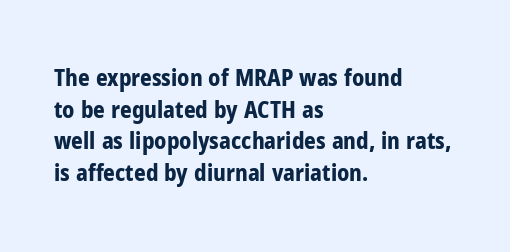
{"italic": "no", "bold": "yes", "underline": "no", "align": "left", "line_spacing": "normal", "line_spacing_ratio": 1.37, "letter_spacing": "normal", "letter_spacing_em": 0.0, "glyph_px": 23}
